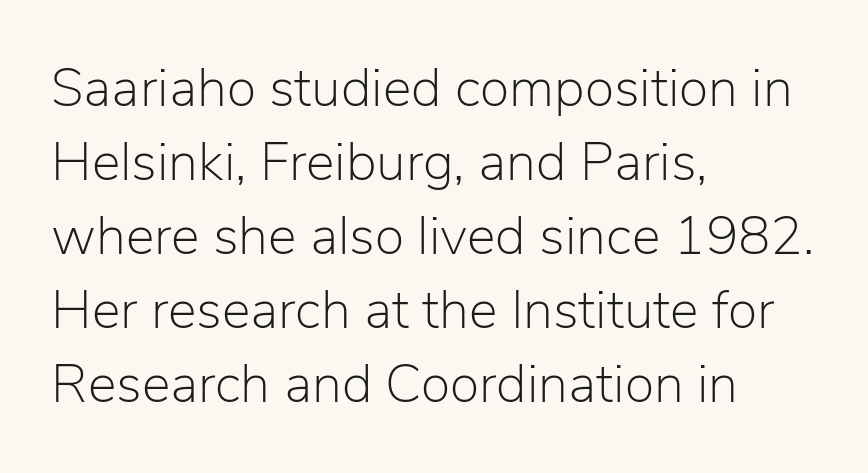
Q: Is the text bold? A: No.
Q: Is the text italic (slanted)? A: No, it is upright.
Q: Is the typeface a serif or a sans-serif typeface? A: Sans-serif.
Q: Is the text underlined? A: No.
Q: How is the paragraph aligned? A: Left-aligned.
Q: Is the spacing between letters normal or unusually wide? A: Normal.
Q: Is the spacing between lines tight, normal or loose? A: Normal.
Q: Width (condensed, normal, or wide)? A: Normal.
Q: Stroke contrast? A: Low.
Q: x-height? A: Medium.
Q: Monospaced? A: No.
